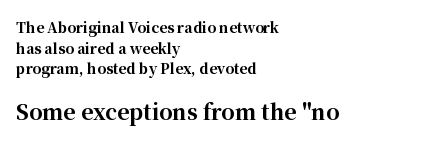
{"italic": "no", "bold": "yes", "underline": "no", "align": "left", "line_spacing": "normal", "line_spacing_ratio": 1.48, "letter_spacing": "normal", "letter_spacing_em": 0.0, "larger_block": "second", "size_ratio": 1.5, "glyph_px": 21}
